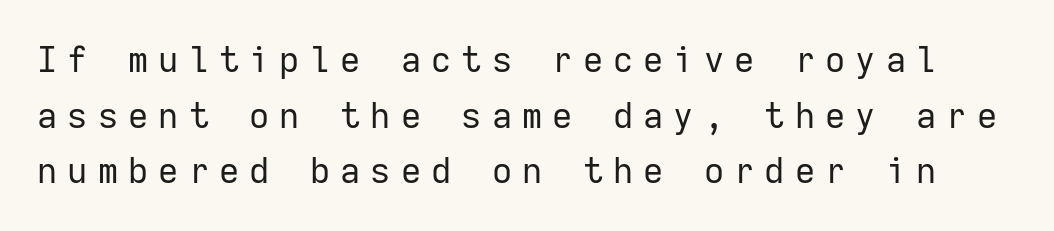
Characters follow at a spacing far wider than the type designer built in. Type without underlining. Typographically, this falls in the sans-serif category. This block has exactly the height ordinary leading produces. The rendering uses typewriter-style spacing with identical character cells.
